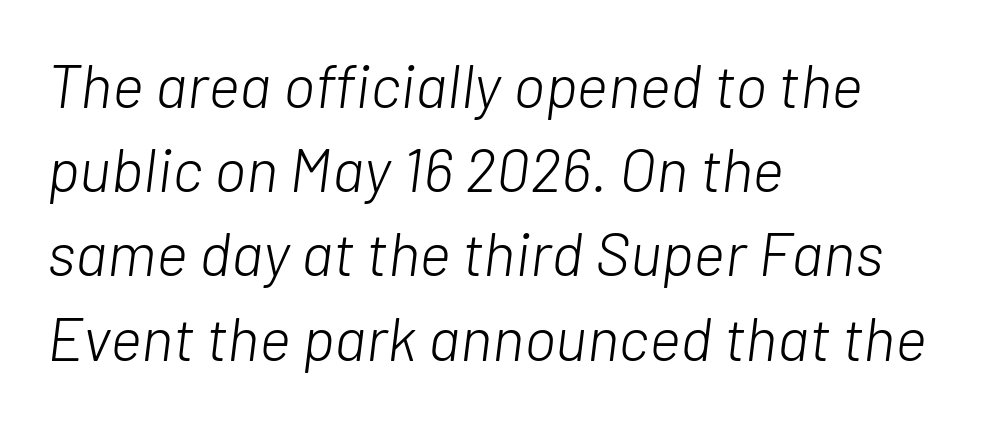
The image shows 61 px light type, italic (leaning right); set left-aligned, normal line spacing (1.38x), normal letter spacing, not underlined; low stroke contrast and a medium x-height.
